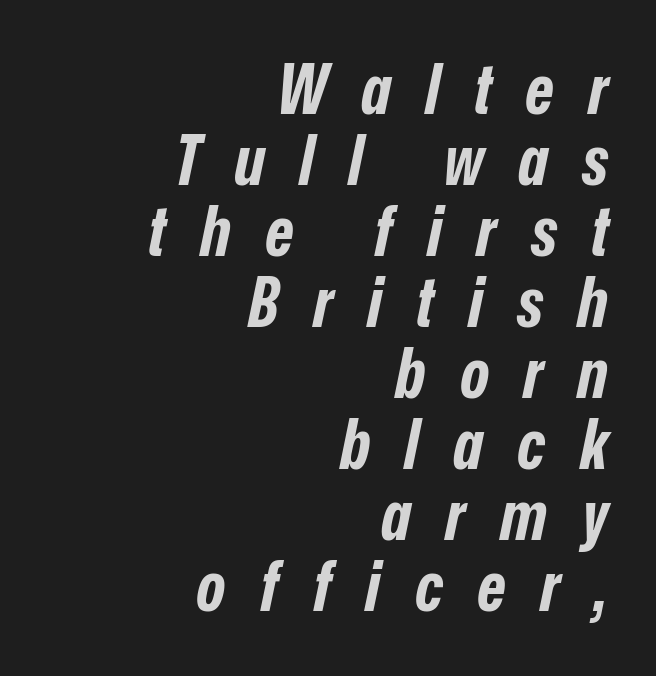
{"italic": "yes", "lean": "right", "slant_degrees": 12, "bold": "yes", "weight": "bold", "width": "condensed", "stroke_contrast": "low", "x_height": "medium", "monospaced": "no", "underline": "no", "align": "right", "line_spacing": "tight", "line_spacing_ratio": 1.03, "letter_spacing": "wide", "letter_spacing_em": 0.5, "glyph_px": 69}
